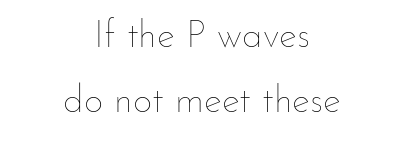
The image shows 38 px thin type, upright; set centered, line spacing 1.72x, normal letter spacing, not underlined; low stroke contrast and a small x-height.
